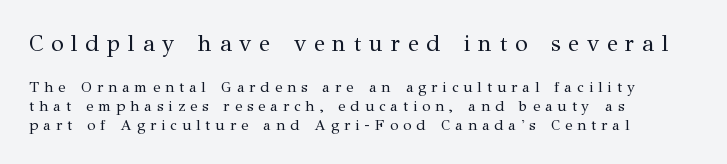
{"italic": "no", "bold": "no", "underline": "no", "align": "left", "line_spacing": "normal", "line_spacing_ratio": 1.27, "letter_spacing": "wide", "letter_spacing_em": 0.34, "larger_block": "first", "size_ratio": 1.53, "glyph_px": 23}
